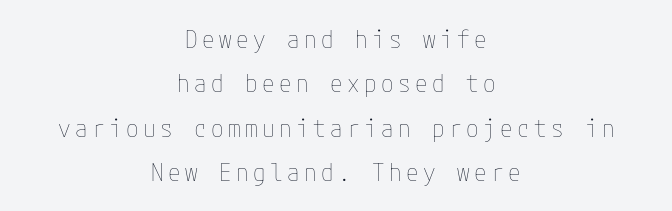
The image shows 25 px text type, upright; set centered, line spacing 1.78x, not underlined.
